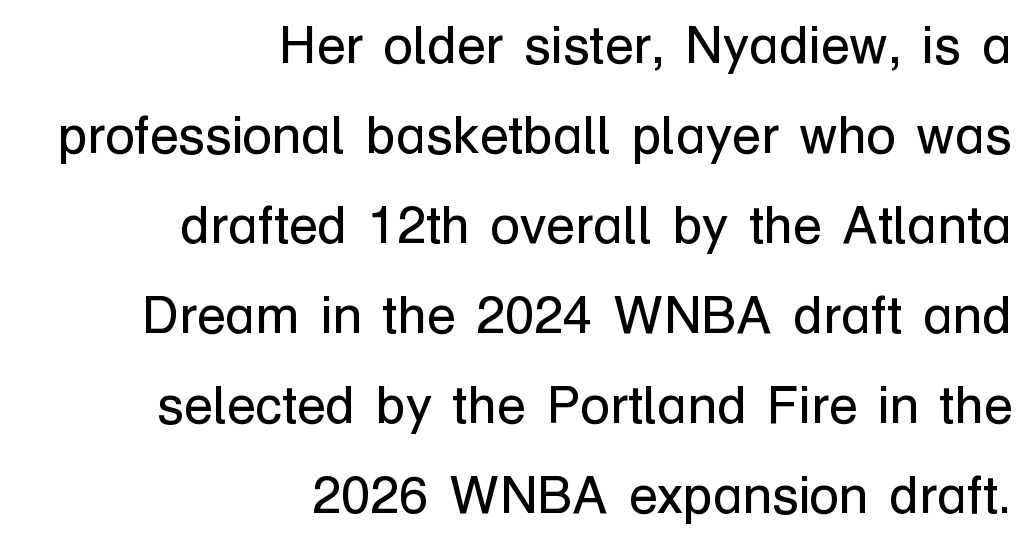
Q: Is the text bold? A: No.
Q: Is the text italic (slanted)? A: No, it is upright.
Q: Is the typeface a serif or a sans-serif typeface? A: Sans-serif.
Q: Is the text underlined? A: No.
Q: How is the paragraph aligned? A: Right-aligned.
Q: Is the spacing between letters normal or unusually wide? A: Normal.
Q: Is the spacing between lines tight, normal or loose? A: Normal.
Q: Width (condensed, normal, or wide)? A: Normal.
Q: Stroke contrast? A: Low.
Q: x-height? A: Medium.
Q: Monospaced? A: No.
